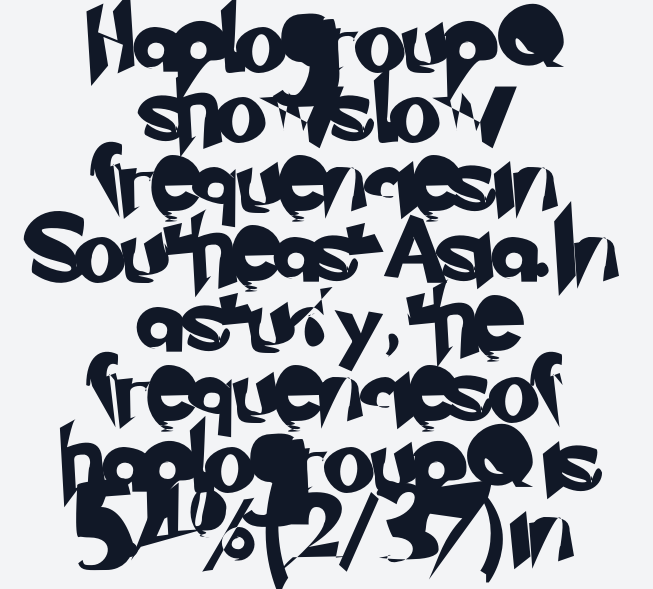
The image shows 66 px sans-serif type; set centered, tight line spacing (1.06x), normal letter spacing, not underlined; low stroke contrast and a small x-height.
